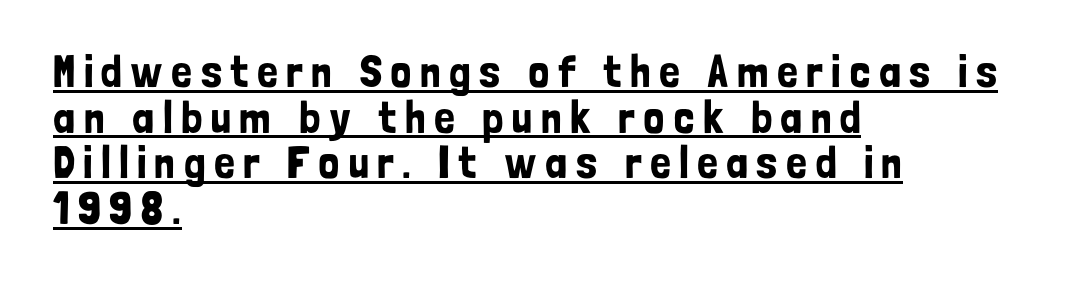
The image shows 46 px condensed sans-serif type, upright; set left-aligned, tight line spacing (0.99x), underlined; low stroke contrast and a medium x-height.
